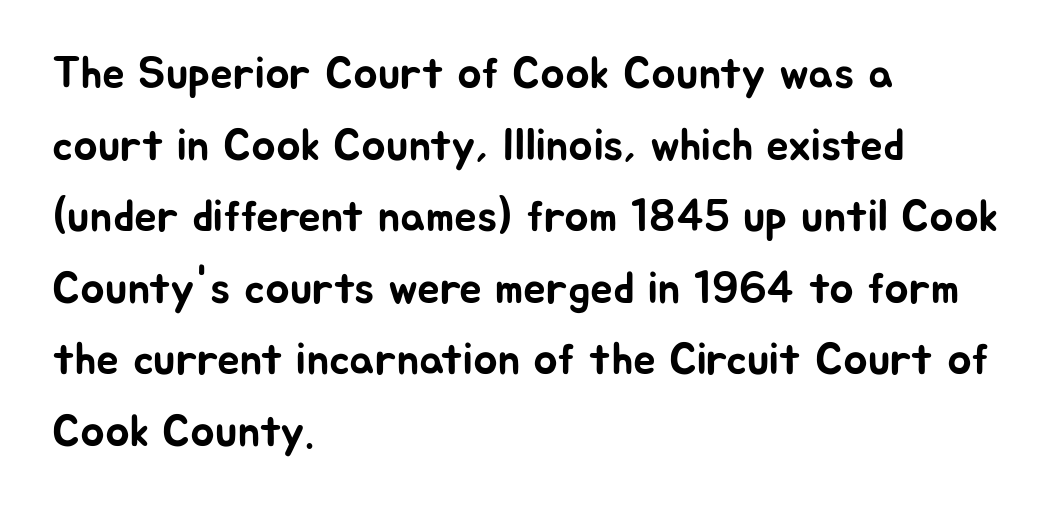
The image shows 45 px sans-serif type, upright; set left-aligned, normal line spacing (1.59x), normal letter spacing, not underlined; low stroke contrast and a medium x-height.
